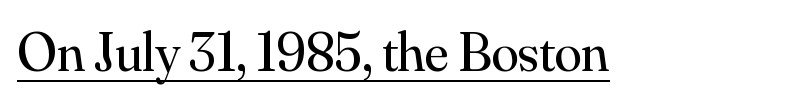
A serif font was chosen for this passage. No italicization has been applied; the sample stays upright. The rendering uses the underline text-decoration. This rendering leaves character spacing at its baseline value.
